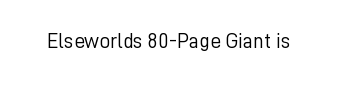
The image shows 21 px text type, upright; set normal letter spacing, not underlined.
